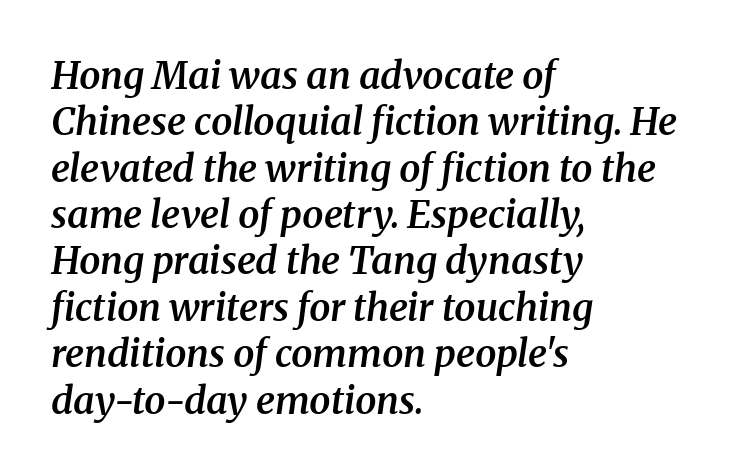
{"serif": "yes", "italic": "yes", "lean": "right", "slant_degrees": 8, "bold": "semi", "weight": "semibold", "width": "normal", "stroke_contrast": "medium", "x_height": "medium", "monospaced": "no", "underline": "no", "align": "left", "line_spacing_ratio": 1.22, "letter_spacing": "normal", "letter_spacing_em": 0.0, "glyph_px": 38}
